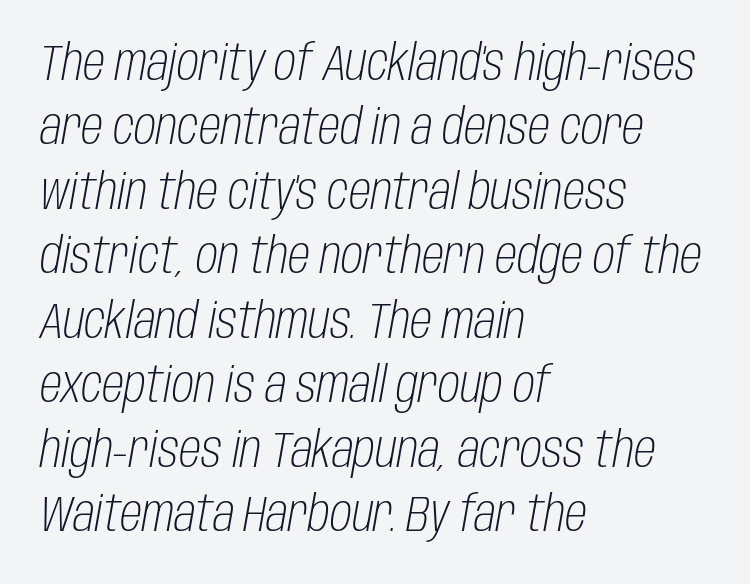
The image shows 50 px light, condensed type, italic (leaning right); set left-aligned, normal line spacing (1.29x), normal letter spacing, not underlined; low stroke contrast and a large x-height.
